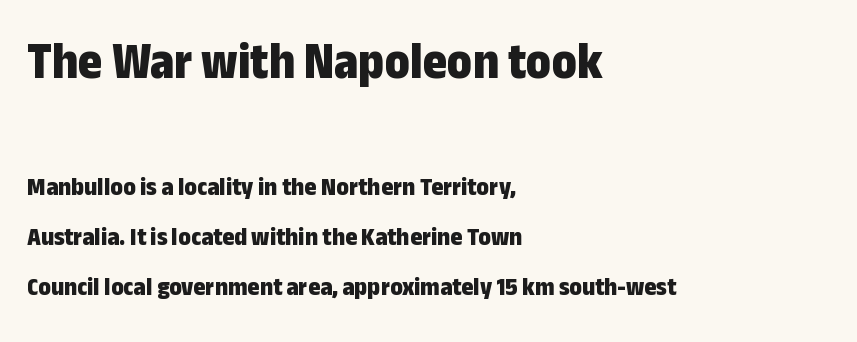
The image shows 52 px bold, condensed sans-serif type, upright; set left-aligned, loose line spacing (1.93x), normal letter spacing, not underlined; the first (top) block is 2.0x larger; low stroke contrast and a medium x-height.
